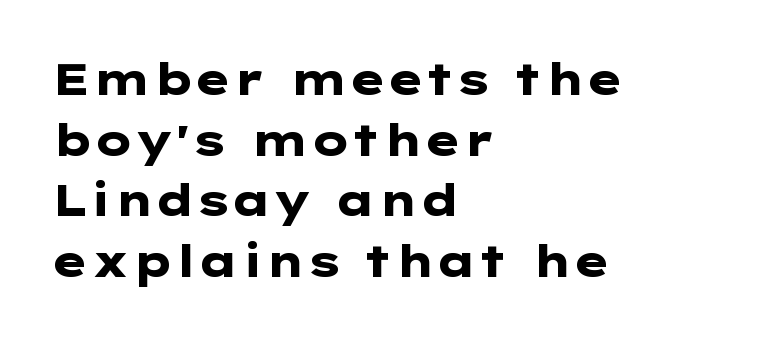
The image shows 44 px heavy, wide sans-serif type, upright; set left-aligned, normal line spacing (1.38x), normal letter spacing, not underlined; low stroke contrast and a medium x-height.
